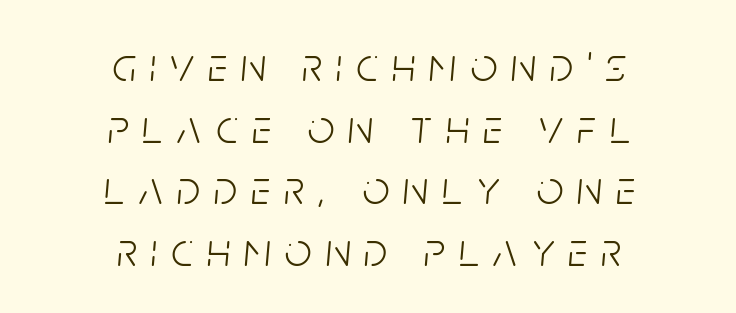
Is this a heavy cut? Hardly; it is regular or lighter. Style check: oblique. The rendering uses a moderate line-height, typical for paragraphs. These lines stack symmetrically, like a column narrowing and widening about its center. Has an underline been added? It has not.
